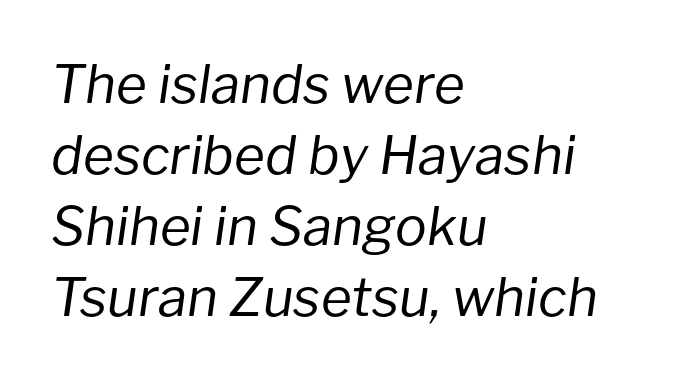
Where is the straight margin? On the left. Think of a printed novel: that variable character pitch is what you see here. Rule under the text: the space is simply empty. Each word holds together tightly as a unit, with standard inter-letter gaps.
